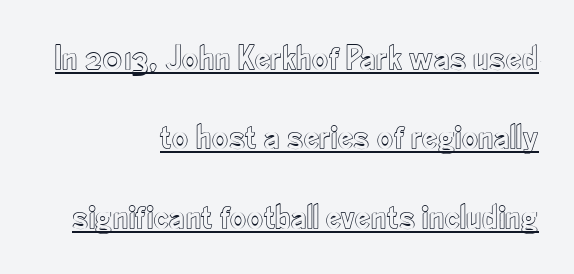
Q: Is the text italic (slanted)? A: No, it is upright.
Q: Is the text underlined? A: Yes.
Q: How is the paragraph aligned? A: Right-aligned.
Q: Is the spacing between letters normal or unusually wide? A: Normal.
Q: Is the spacing between lines tight, normal or loose? A: Loose.
Q: Width (condensed, normal, or wide)? A: Condensed.
Q: x-height? A: Small.
Q: Monospaced? A: No.
